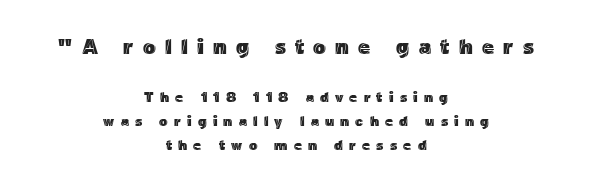
Q: Is the text italic (slanted)? A: No, it is upright.
Q: Is the text underlined? A: No.
Q: How is the paragraph aligned? A: Centered.
Q: Is the spacing between letters normal or unusually wide? A: Unusually wide.
Q: Which block of text is set in a larger size, the first (top) or the second (bottom)? A: The first (top) one.
